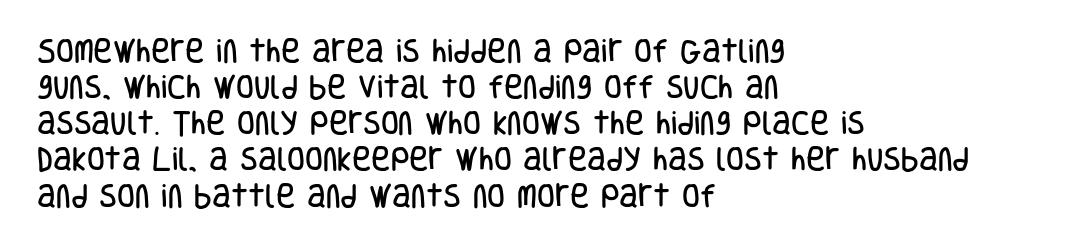
Q: Is the text italic (slanted)? A: No, it is upright.
Q: Is the text underlined? A: No.
Q: How is the paragraph aligned? A: Left-aligned.
Q: Is the spacing between letters normal or unusually wide? A: Normal.
Q: Is the spacing between lines tight, normal or loose? A: Normal.
